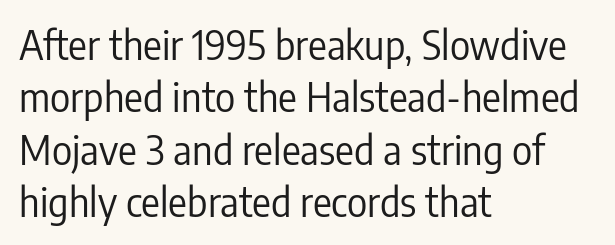
Q: Is the text bold? A: No.
Q: Is the text italic (slanted)? A: No, it is upright.
Q: Is the typeface a serif or a sans-serif typeface? A: Sans-serif.
Q: Is the text underlined? A: No.
Q: How is the paragraph aligned? A: Left-aligned.
Q: Is the spacing between letters normal or unusually wide? A: Normal.
Q: Is the spacing between lines tight, normal or loose? A: Normal.
Q: Width (condensed, normal, or wide)? A: Condensed.
Q: Stroke contrast? A: Low.
Q: x-height? A: Medium.
Q: Monospaced? A: No.
